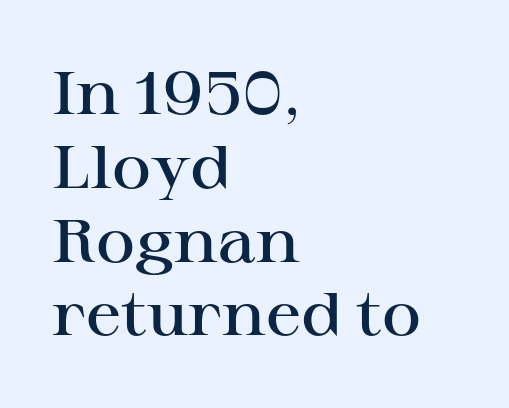
{"serif": "yes", "italic": "no", "bold": "semi", "weight": "semibold", "width": "wide", "stroke_contrast": "high", "x_height": "medium", "monospaced": "no", "underline": "no", "align": "left", "line_spacing_ratio": 1.23, "letter_spacing": "normal", "letter_spacing_em": 0.0, "glyph_px": 60}
